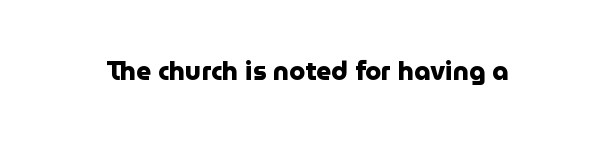
{"italic": "no", "bold": "yes", "underline": "no", "letter_spacing": "normal", "letter_spacing_em": 0.0, "glyph_px": 26}
